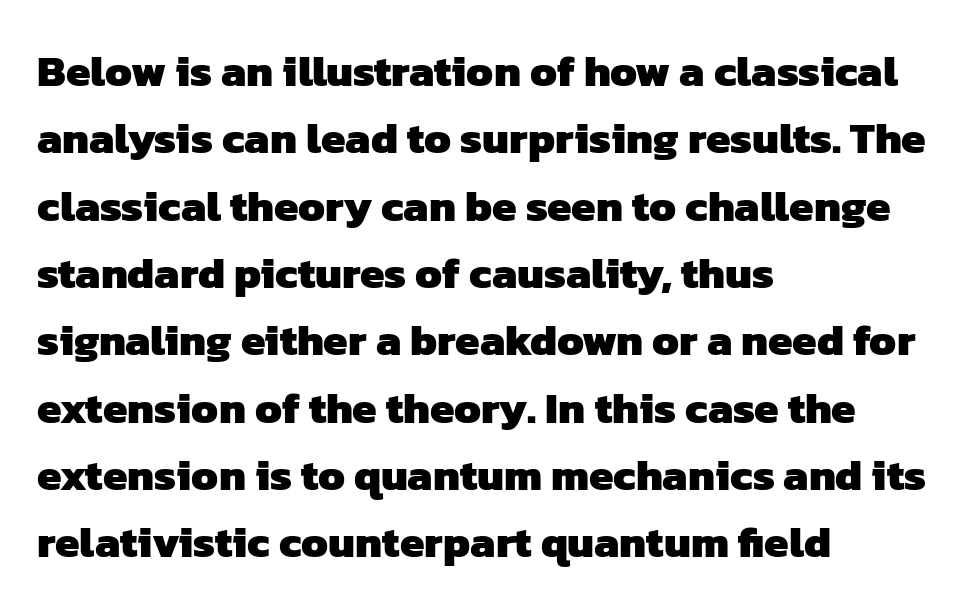
{"serif": "no", "bold": "yes", "weight": "heavy", "width": "normal", "stroke_contrast": "low", "x_height": "medium", "monospaced": "no", "underline": "no", "align": "left", "line_spacing": "normal", "line_spacing_ratio": 1.53, "letter_spacing": "normal", "letter_spacing_em": 0.0, "glyph_px": 44}
